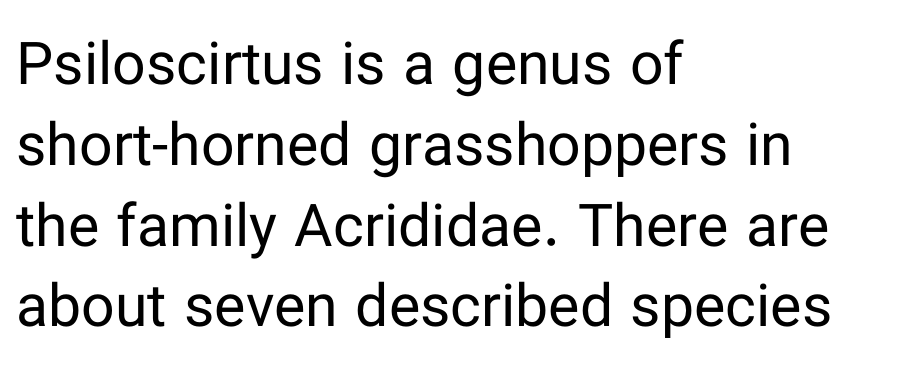
Grotesque or geometric, the face here clearly has no serifs. Quick note: underline off. The rendering uses natural spacing where letterforms have individual widths. Ascenders rise straight up at ninety degrees.
